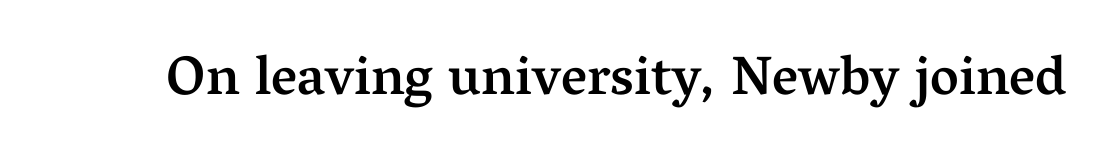
Q: Is the text bold? A: Semi-bold.
Q: Is the text italic (slanted)? A: No, it is upright.
Q: Is the typeface a serif or a sans-serif typeface? A: Serif.
Q: Is the text underlined? A: No.
Q: Is the spacing between letters normal or unusually wide? A: Normal.
Q: Width (condensed, normal, or wide)? A: Normal.
Q: Stroke contrast? A: Medium.
Q: x-height? A: Medium.
Q: Monospaced? A: No.
